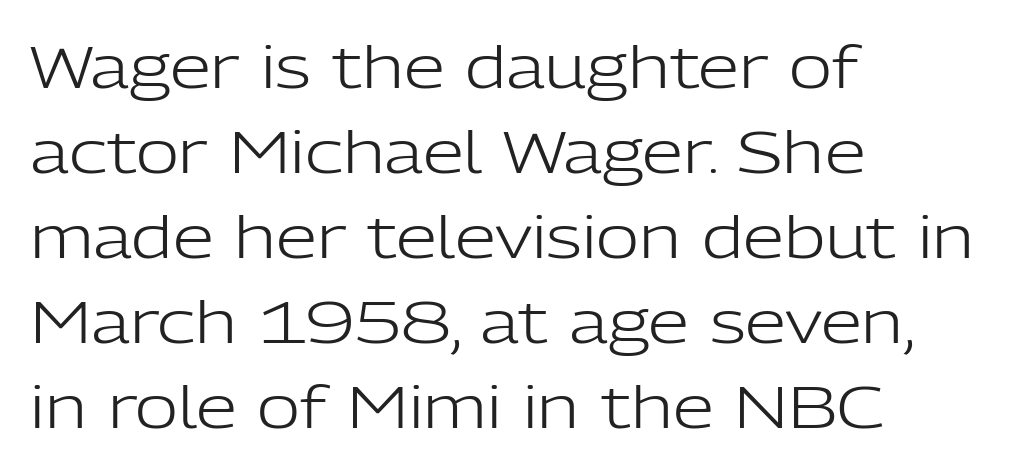
The image shows 59 px light sans-serif type, upright; set left-aligned, normal line spacing (1.44x), normal letter spacing, not underlined; low stroke contrast and a medium x-height.
